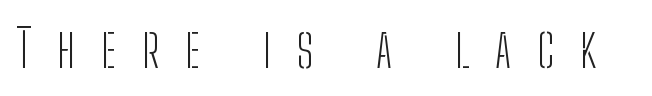
The face used here is a sans, in the tradition of grotesques and geometrics. Short note: letters widely spaced. The strokes carry an ordinary text weight at most. If you drew a line through each stem, it would be perfectly vertical. Looks like regular typesetting: each glyph gets only the width it needs. Lines of text with bare space underneath.
